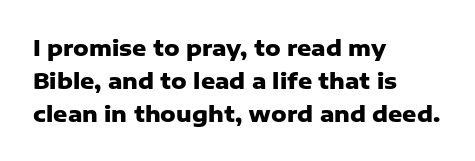
Leading matches the norm, producing a regular column. The area under the type is left untouched. Does extra space separate the letters? No, they use regular spacing. These lines were composed using upright roman letters.
